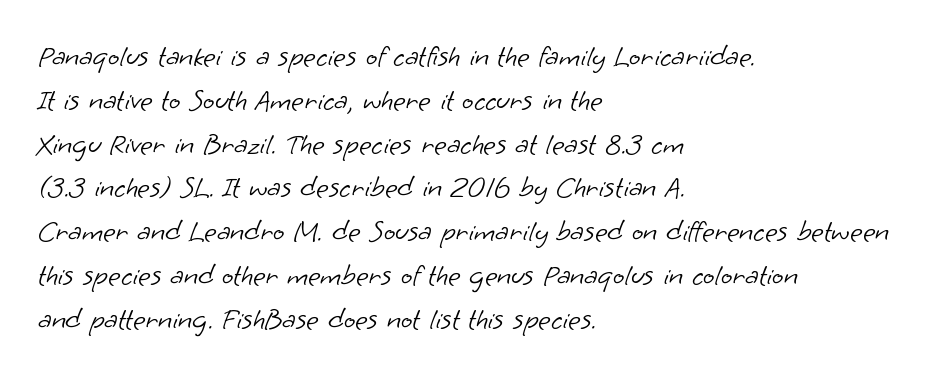
The image shows 30 px light sans-serif type; set left-aligned, normal line spacing (1.46x), normal letter spacing, not underlined; low stroke contrast and a small x-height.
